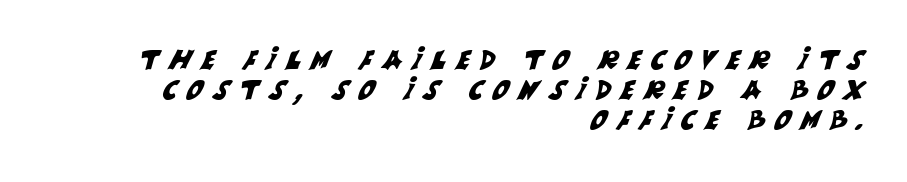
{"underline": "no", "align": "right", "line_spacing_ratio": 1.16, "letter_spacing": "wide", "letter_spacing_em": 0.38, "glyph_px": 26}
